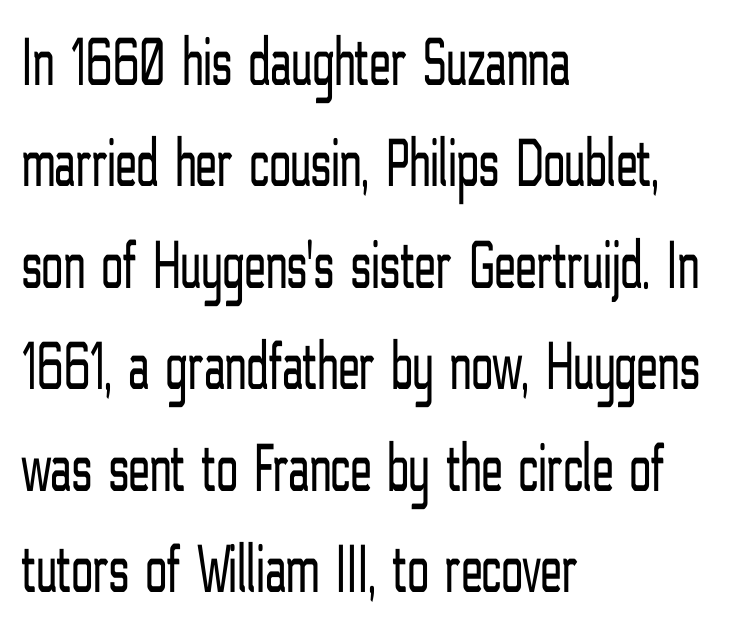
The image shows 70 px light, condensed sans-serif type, upright; set left-aligned, normal line spacing (1.45x), normal letter spacing, not underlined; low stroke contrast and a medium x-height.
